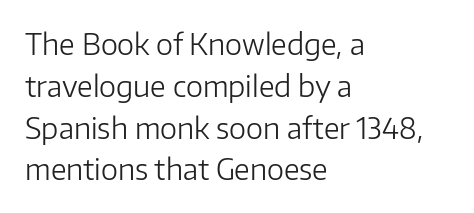
Tall strokes in this sample are plumb rather than angled. No feet cap the strokes, marking this as sans-serif type. Glance below the letters and you will spot only blank space. Every row of glyphs begins at an identical x-position on the left. The face used here is proportionally spaced, like ordinary book or web type. The letters sit at their default tracking, neither squeezed nor spread.
